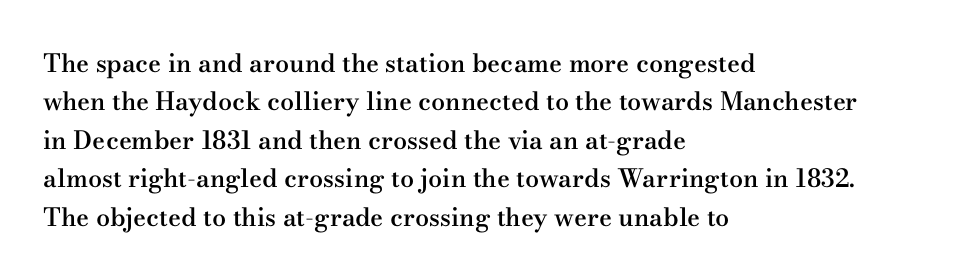
Has an underline been added? It has not. A typesetter would mark this as roman, not italic. The passage shown has conventional tracking throughout. The rows are spaced the way most documents space them. Each line starts at the same left margin while the right side varies. The font is running at a semibold setting, under full bold.
